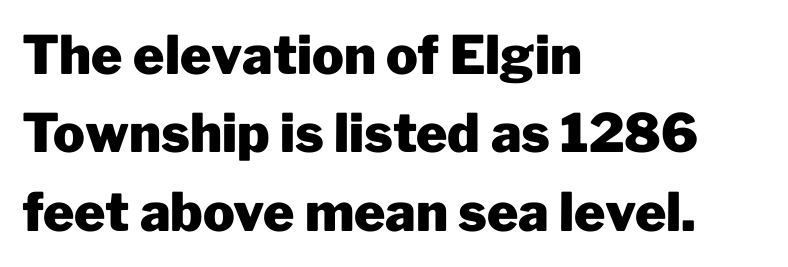
The image shows 53 px heavy sans-serif type, upright; set left-aligned, normal line spacing (1.48x), normal letter spacing, not underlined; low stroke contrast and a medium x-height.
